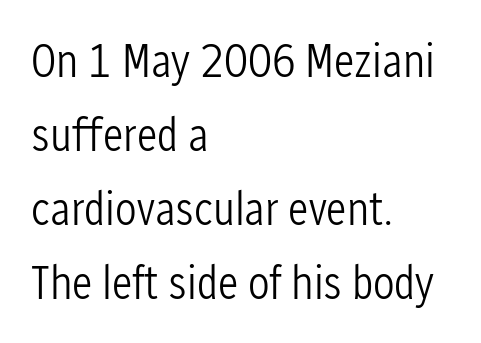
Letters have the restrained weight of plain body copy at most. The leading is moderate, giving the passage an even texture. Honestly, the letter spacing is just normal — you wouldn't notice it. If you drew a line through each stem, it would be perfectly vertical.
